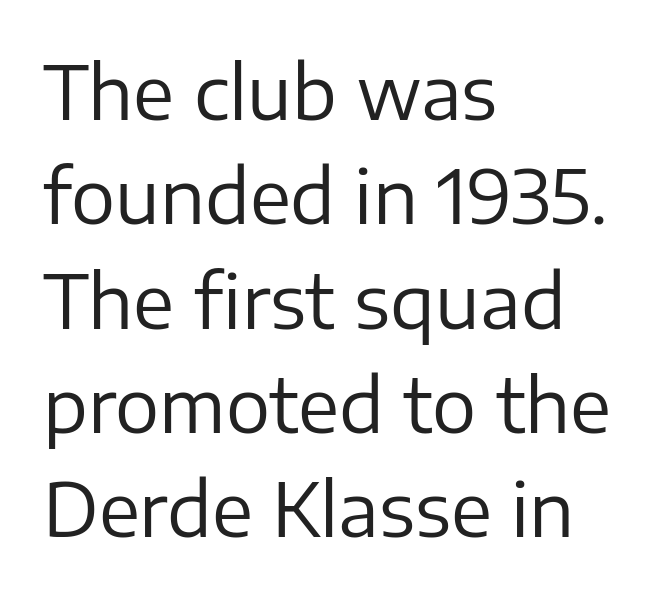
{"serif": "no", "italic": "no", "bold": "no", "weight": "regular", "width": "normal", "stroke_contrast": "low", "x_height": "medium", "monospaced": "no", "underline": "no", "align": "left", "line_spacing": "normal", "line_spacing_ratio": 1.41, "letter_spacing": "normal", "letter_spacing_em": 0.0, "glyph_px": 74}
